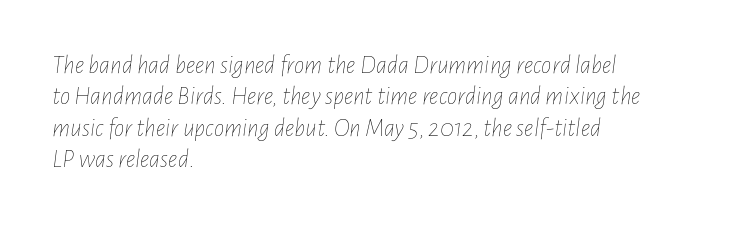
The image shows 26 px text type, italic (leaning right); set left-aligned, line spacing 1.21x, normal letter spacing, not underlined.
